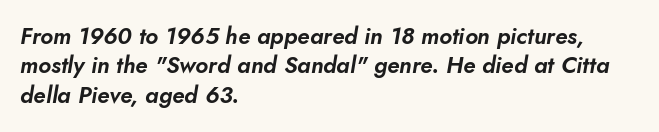
The image shows 23 px text type, italic (leaning right); set left-aligned, normal line spacing (1.28x), normal letter spacing, not underlined.
